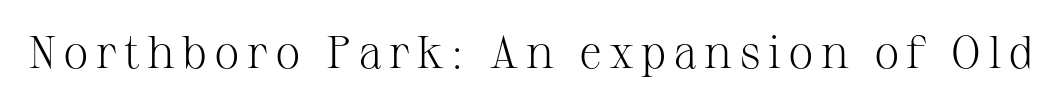
Descender tails drop into unmarked territory. The axis of the letterforms is exactly vertical. The passage shown is typed in a proportional face where columns would drift. Stem width sits at or under what a default text font uses. Regarding serifs, this sample has them.
